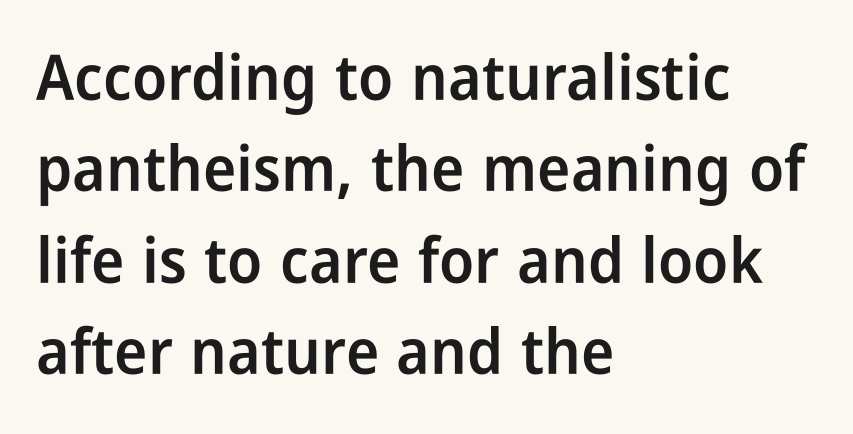
Ordinary non-slanted type is in use. A normal amount of white space separates one row of letters from the next. A typesetter would call this proportional, since set widths differ per character. A somewhat darkened texture: the type is semibold rather than bold. Decoration check: the copy has no underline. The lines in this sample share a left origin and differ only in where they stop.
